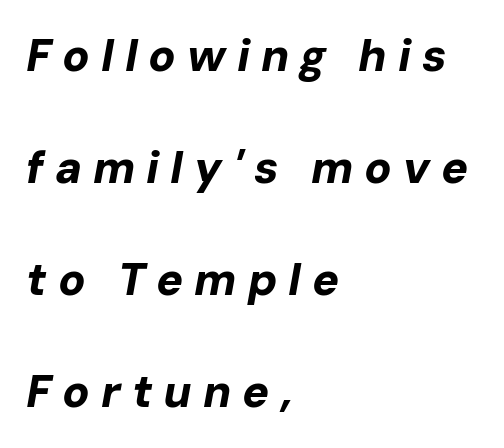
Q: Is the text bold? A: Yes.
Q: Is the text italic (slanted)? A: Yes, it leans right by about 10 degrees.
Q: Is the text underlined? A: No.
Q: How is the paragraph aligned? A: Left-aligned.
Q: Is the spacing between letters normal or unusually wide? A: Unusually wide.
Q: Is the spacing between lines tight, normal or loose? A: Loose.
Q: Width (condensed, normal, or wide)? A: Normal.
Q: Stroke contrast? A: Low.
Q: x-height? A: Medium.
Q: Monospaced? A: No.
